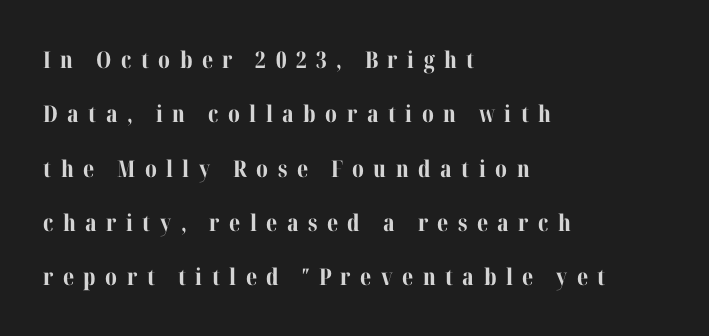
Spacing between characters has been opened up far beyond the box default. Italic? Not at all — the glyphs are vertical. Letters rest on an invisible, unmarked baseline. A dark, heavy texture on the line: the type is bold. Successive baselines arrive slowly, with a big drop between each.
